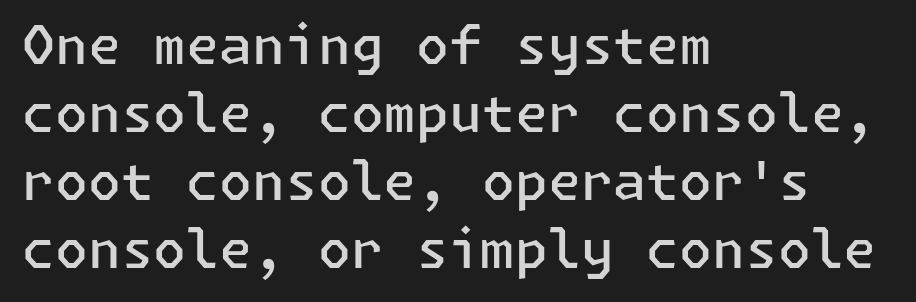
{"serif": "no", "italic": "no", "bold": "semi", "weight": "semibold", "width": "normal", "stroke_contrast": "low", "x_height": "medium", "underline": "no", "align": "left", "line_spacing": "normal", "line_spacing_ratio": 1.28, "letter_spacing": "normal", "letter_spacing_em": 0.0, "glyph_px": 53}
